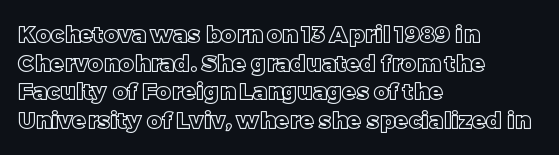
{"italic": "no", "underline": "no", "align": "left", "line_spacing_ratio": 1.24, "letter_spacing": "normal", "letter_spacing_em": 0.0, "glyph_px": 23}
